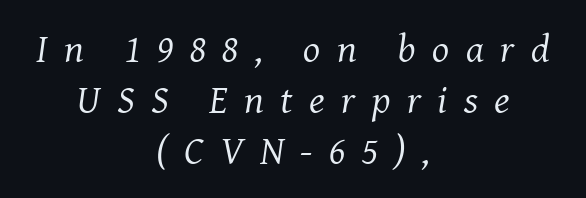
Q: Is the text bold? A: No.
Q: Is the text italic (slanted)? A: Yes, it leans right by about 8 degrees.
Q: Is the typeface a serif or a sans-serif typeface? A: Serif.
Q: Is the text underlined? A: No.
Q: How is the paragraph aligned? A: Centered.
Q: Is the spacing between letters normal or unusually wide? A: Unusually wide.
Q: Is the spacing between lines tight, normal or loose? A: Normal.
Q: Width (condensed, normal, or wide)? A: Normal.
Q: Stroke contrast? A: Medium.
Q: x-height? A: Medium.
Q: Monospaced? A: No.
